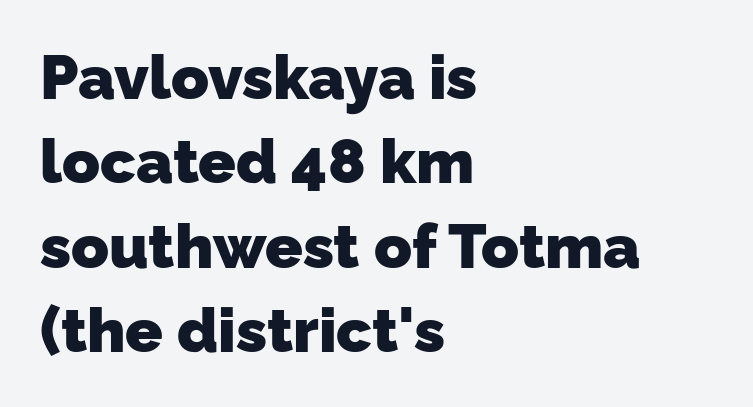
The image shows 62 px heavy sans-serif type; set left-aligned, normal line spacing (1.36x), normal letter spacing, not underlined; low stroke contrast and a medium x-height.
